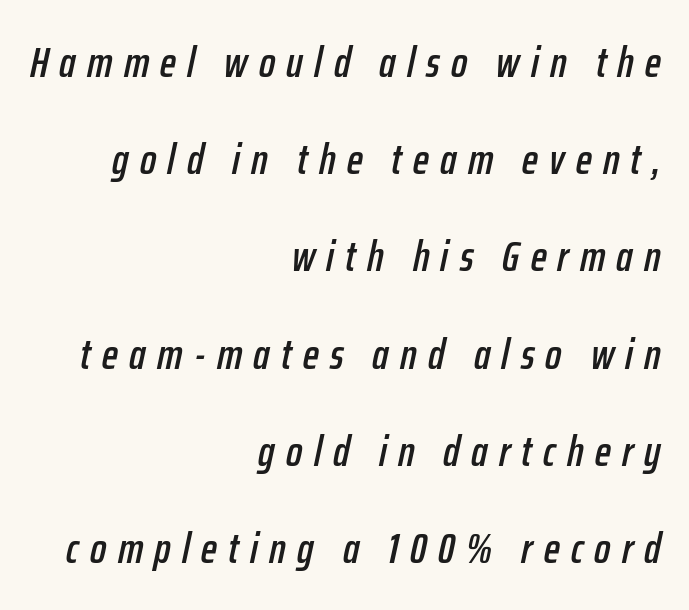
{"italic": "yes", "lean": "right", "slant_degrees": 12, "width": "condensed", "stroke_contrast": "low", "x_height": "medium", "monospaced": "no", "underline": "no", "align": "right", "line_spacing": "loose", "line_spacing_ratio": 2.26, "letter_spacing": "wide", "letter_spacing_em": 0.26, "glyph_px": 43}
